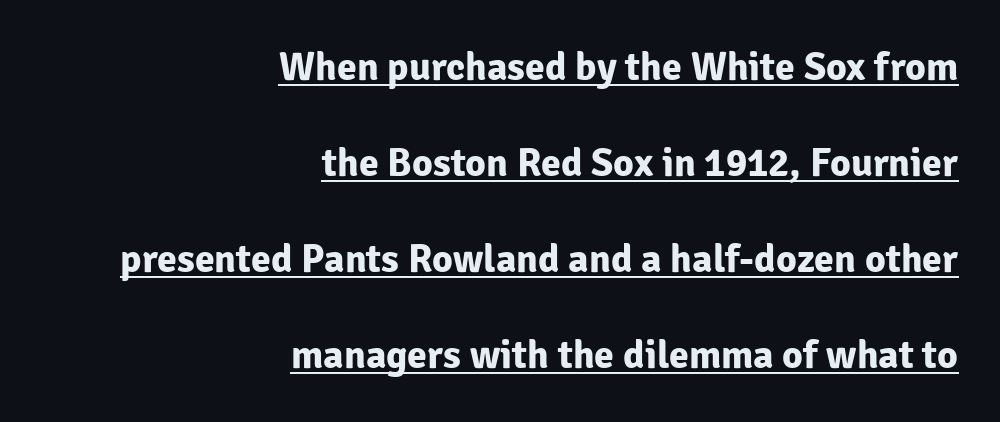
Looks like regular typesetting: each glyph gets only the width it needs. This sample trades compactness for vertical openness between lines. Do the letters lean? They stand straight. The letters are bold, with thick, heavy strokes.
